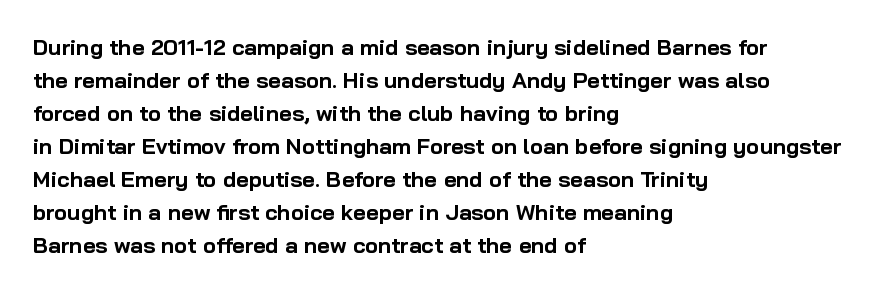
Q: Is the text bold? A: Yes.
Q: Is the text italic (slanted)? A: No, it is upright.
Q: Is the text underlined? A: No.
Q: How is the paragraph aligned? A: Left-aligned.
Q: Is the spacing between letters normal or unusually wide? A: Normal.
Q: Is the spacing between lines tight, normal or loose? A: Normal.
